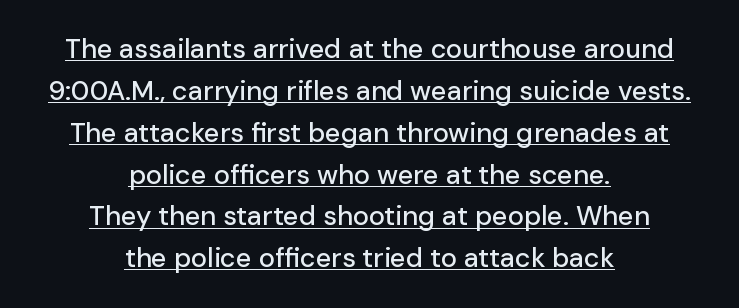
{"italic": "no", "underline": "yes", "align": "center", "line_spacing": "normal", "line_spacing_ratio": 1.55, "letter_spacing": "normal", "letter_spacing_em": 0.0, "glyph_px": 27}
